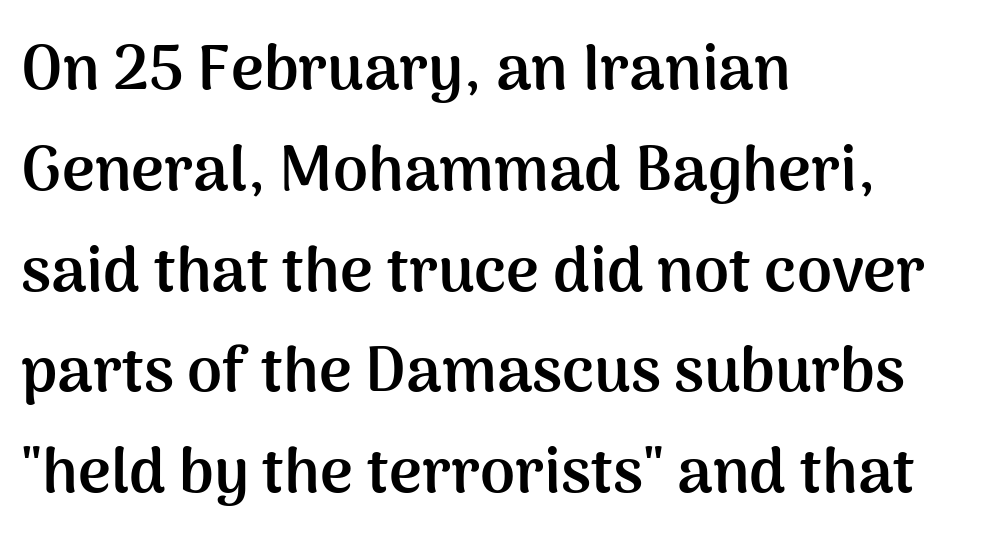
Q: Is the text bold? A: Yes.
Q: Is the text italic (slanted)? A: No, it is upright.
Q: Is the typeface a serif or a sans-serif typeface? A: Sans-serif.
Q: Is the text underlined? A: No.
Q: How is the paragraph aligned? A: Left-aligned.
Q: Is the spacing between letters normal or unusually wide? A: Normal.
Q: Is the spacing between lines tight, normal or loose? A: Normal.
Q: Width (condensed, normal, or wide)? A: Normal.
Q: Stroke contrast? A: Medium.
Q: x-height? A: Medium.
Q: Monospaced? A: No.
